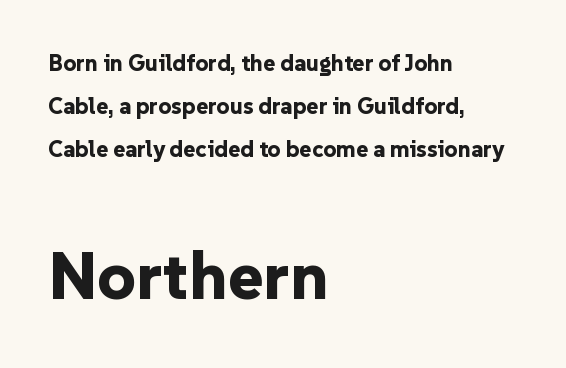
The letters stand straight up with perfectly vertical stems. The passage shown is emphatically bold. The zone under the glyphs is completely vacant. Think of a printed novel: that variable character pitch is what you see here. Visually, the bottom section dominates because its glyphs are scaled up. The characters display no serif detailing; their extremities are plain.
